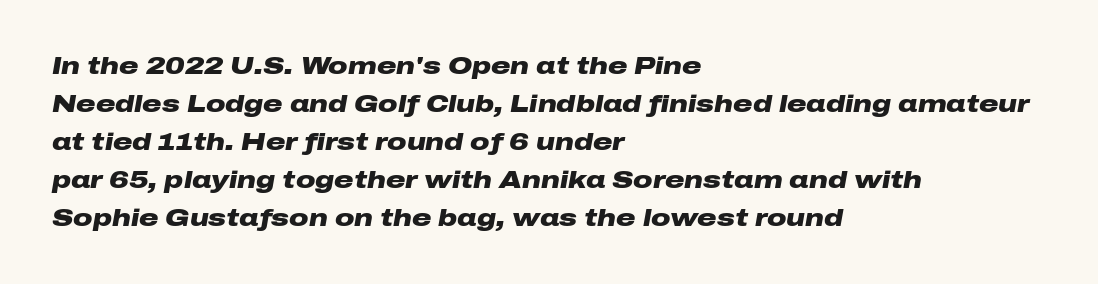
Q: Is the text bold? A: Yes.
Q: Is the text italic (slanted)? A: Yes, it leans right by about 10 degrees.
Q: Is the text underlined? A: No.
Q: How is the paragraph aligned? A: Left-aligned.
Q: Is the spacing between letters normal or unusually wide? A: Normal.
Q: Is the spacing between lines tight, normal or loose? A: Normal.
